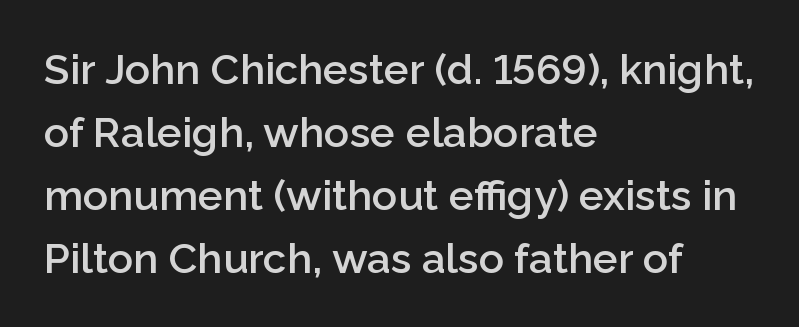
Q: Is the text bold? A: Semi-bold.
Q: Is the text italic (slanted)? A: No, it is upright.
Q: Is the typeface a serif or a sans-serif typeface? A: Sans-serif.
Q: Is the text underlined? A: No.
Q: How is the paragraph aligned? A: Left-aligned.
Q: Is the spacing between letters normal or unusually wide? A: Normal.
Q: Is the spacing between lines tight, normal or loose? A: Normal.
Q: Width (condensed, normal, or wide)? A: Normal.
Q: Stroke contrast? A: Low.
Q: x-height? A: Medium.
Q: Monospaced? A: No.
